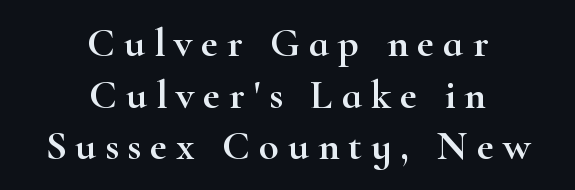
Short and long lines alike share a common midpoint. The specimen reads as upright at a glance. Looks like regular typesetting: each glyph gets only the width it needs. The zone under the glyphs is completely vacant. Observe the wide spacing: letters keep a clear distance from each other. The face used here is seriffed, in the tradition of book romans.
